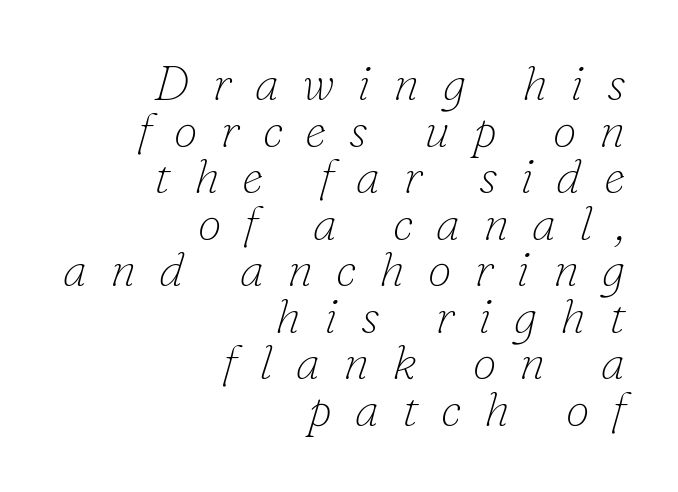
The image shows 48 px thin serif type, italic (leaning right); set right-aligned, tight line spacing (0.97x), unusually wide letter spacing (+0.48 em), not underlined; low stroke contrast and a small x-height.
